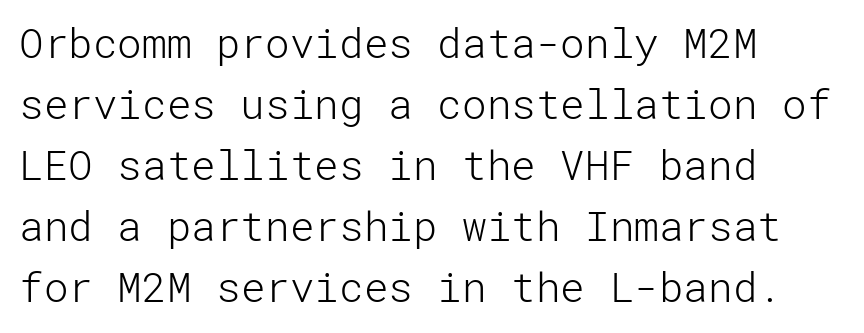
{"serif": "no", "italic": "no", "bold": "no", "weight": "light", "width": "normal", "stroke_contrast": "low", "x_height": "medium", "underline": "no", "align": "left", "line_spacing": "normal", "line_spacing_ratio": 1.49, "letter_spacing": "normal", "letter_spacing_em": 0.0, "glyph_px": 41}
